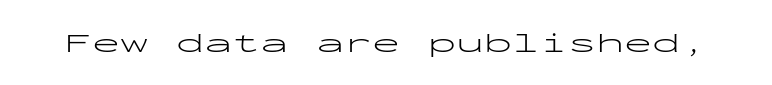
Q: Is the text bold? A: No.
Q: Is the text italic (slanted)? A: No, it is upright.
Q: Is the typeface a serif or a sans-serif typeface? A: Sans-serif.
Q: Is the text underlined? A: No.
Q: Is the spacing between letters normal or unusually wide? A: Normal.
Q: Width (condensed, normal, or wide)? A: Wide.
Q: Stroke contrast? A: Low.
Q: x-height? A: Medium.
Q: Monospaced? A: Yes.
